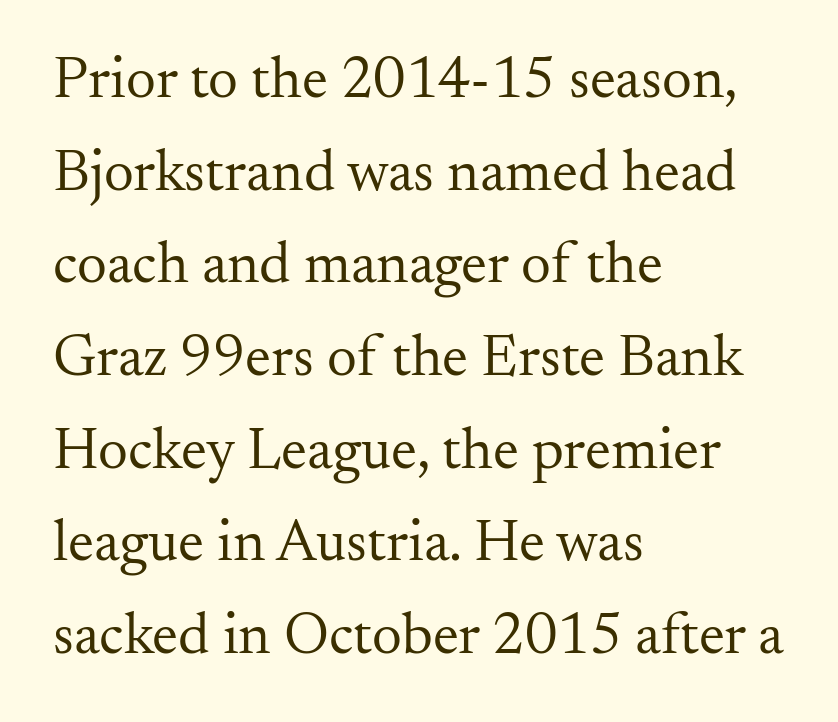
{"serif": "yes", "italic": "no", "bold": "no", "weight": "regular", "width": "normal", "stroke_contrast": "medium", "x_height": "small", "monospaced": "no", "underline": "no", "align": "left", "line_spacing": "normal", "line_spacing_ratio": 1.57, "letter_spacing": "normal", "letter_spacing_em": 0.0, "glyph_px": 59}
